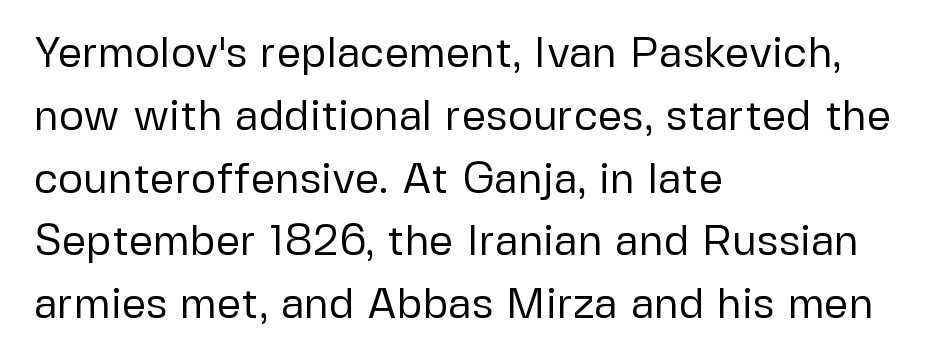
The image shows 43 px regular-weight sans-serif type, upright; set left-aligned, normal line spacing (1.46x), normal letter spacing, not underlined; low stroke contrast and a medium x-height.
